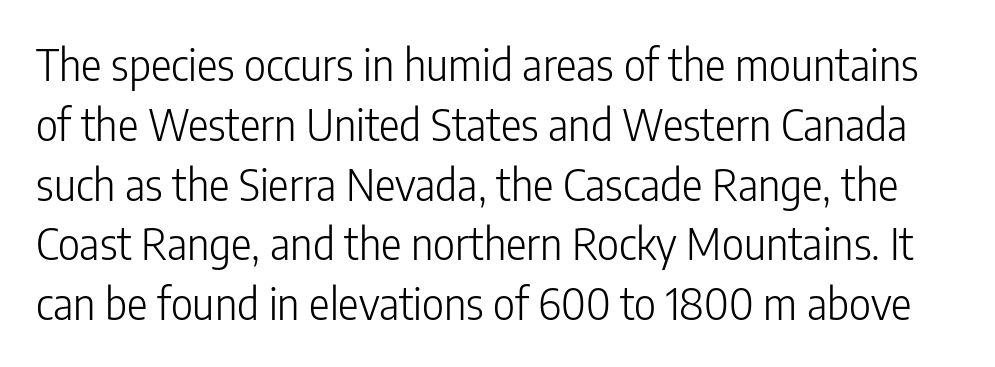
The image shows 43 px light, condensed sans-serif type, upright; set normal line spacing (1.39x), normal letter spacing, not underlined; low stroke contrast and a medium x-height.
